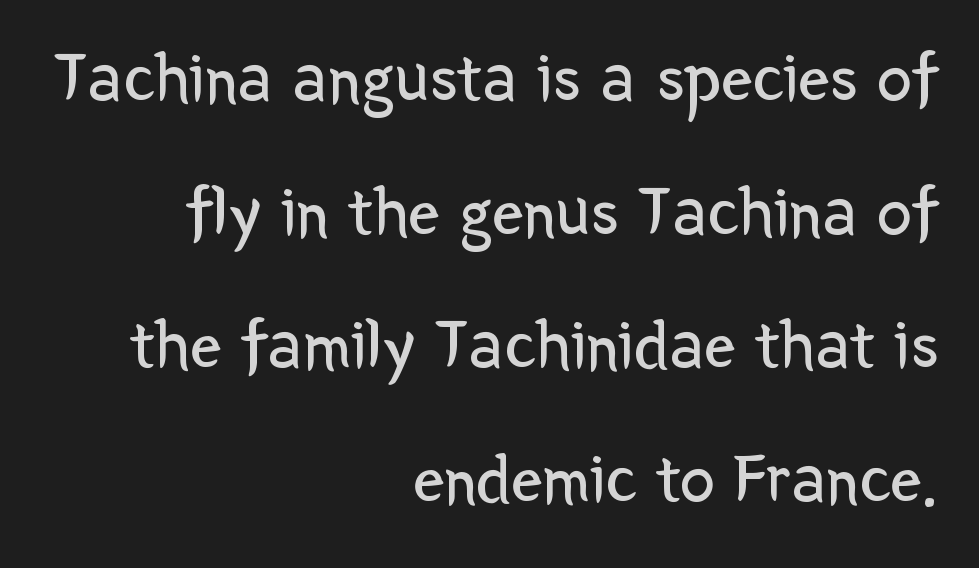
No chunkiness to these letters — they're not bold. The axis of the letterforms is exactly vertical. These lines are set flush right with a ragged left edge. Check where the strokes stop: nothing finishes them off — pure sans. The passage shown has conventional tracking throughout.
